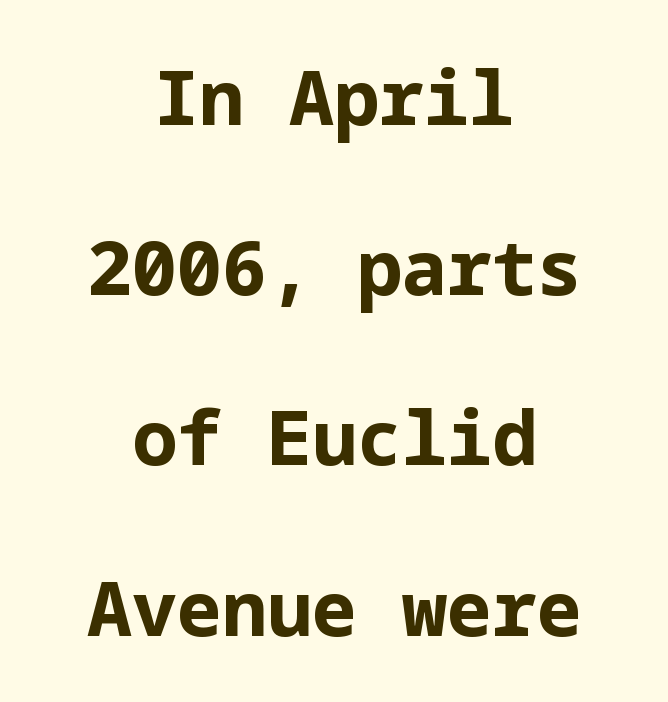
Q: Is the text bold? A: Yes.
Q: Is the text italic (slanted)? A: No, it is upright.
Q: Is the typeface a serif or a sans-serif typeface? A: Sans-serif.
Q: Is the text underlined? A: No.
Q: How is the paragraph aligned? A: Centered.
Q: Is the spacing between letters normal or unusually wide? A: Normal.
Q: Is the spacing between lines tight, normal or loose? A: Loose.
Q: Width (condensed, normal, or wide)? A: Normal.
Q: Stroke contrast? A: Low.
Q: x-height? A: Medium.
